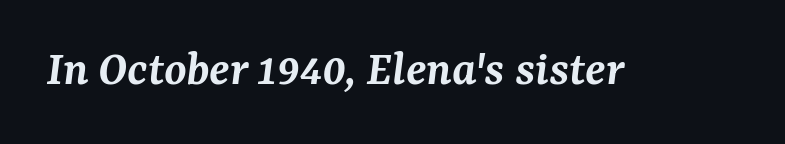
The characters look somewhat weighty, a semibold short of true bold. Looking at the ascenders, they clearly lean. Typographically, this falls in the serif category. The letters advance in unequal steps, a hallmark of proportional type. Short note: letters normally spaced.
